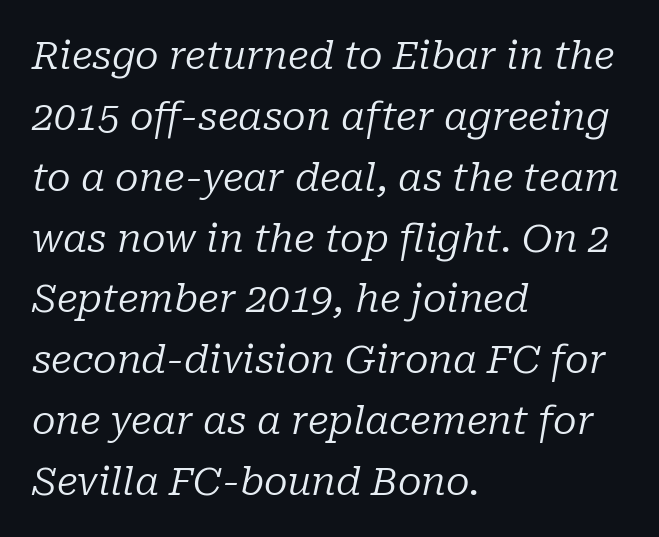
{"serif": "yes", "italic": "yes", "lean": "right", "slant_degrees": 10, "bold": "no", "weight": "regular", "width": "normal", "stroke_contrast": "low", "x_height": "medium", "monospaced": "no", "underline": "no", "align": "left", "line_spacing": "normal", "line_spacing_ratio": 1.56, "letter_spacing": "normal", "letter_spacing_em": 0.0, "glyph_px": 39}
